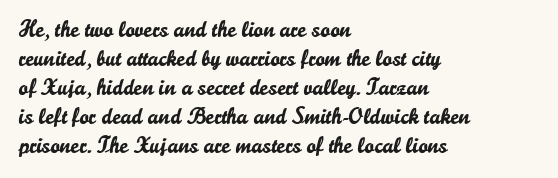
The image shows 23 px text type; set left-aligned, normal line spacing (1.26x), normal letter spacing, not underlined.
